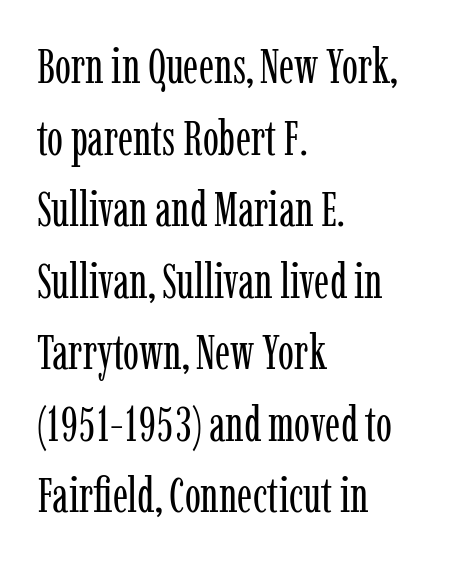
{"serif": "yes", "italic": "no", "bold": "no", "weight": "regular", "width": "condensed", "stroke_contrast": "low", "x_height": "medium", "monospaced": "no", "underline": "no", "align": "left", "line_spacing": "normal", "line_spacing_ratio": 1.49, "letter_spacing": "normal", "letter_spacing_em": 0.0, "glyph_px": 48}
